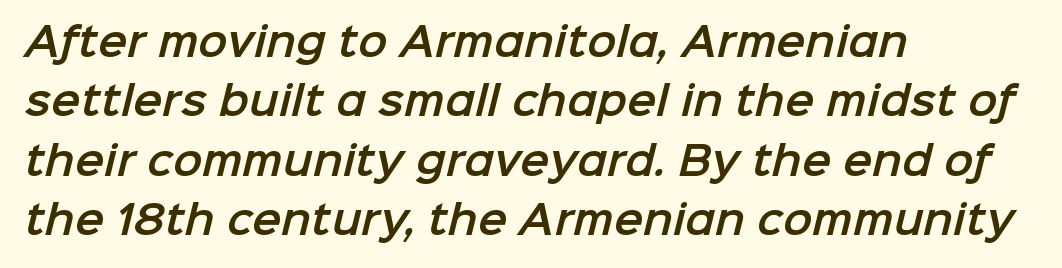
Horizontally, the lines are justified to the leading edge only. Underline: absent. In terms of letterspacing, this is plain default setting. Serif or sans? Sans — the stroke terminals are bare. Do the characters align in a grid? No, the font is proportional. Notice how descenders clear the ascenders below comfortably — that's standard leading.
